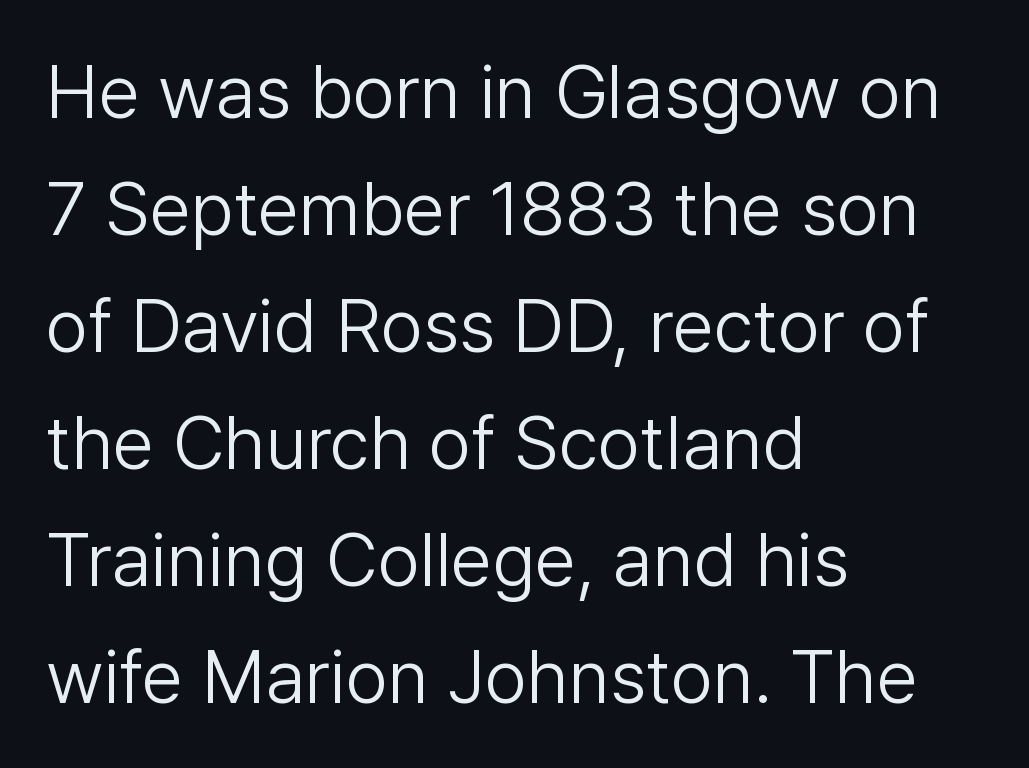
The image shows 75 px light sans-serif type, upright; set left-aligned, normal line spacing (1.56x), normal letter spacing, not underlined; low stroke contrast and a medium x-height.
